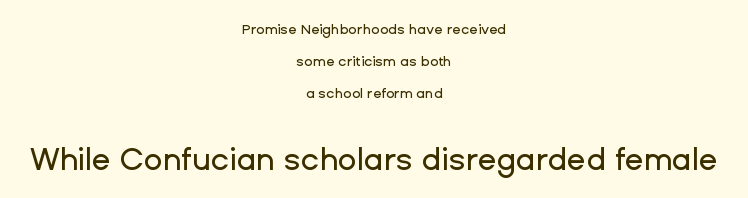
{"serif": "no", "italic": "no", "width": "normal", "stroke_contrast": "low", "x_height": "medium", "monospaced": "no", "underline": "no", "align": "center", "line_spacing": "loose", "line_spacing_ratio": 2.28, "letter_spacing": "normal", "letter_spacing_em": 0.0, "larger_block": "second", "size_ratio": 2.21, "glyph_px": 31}
